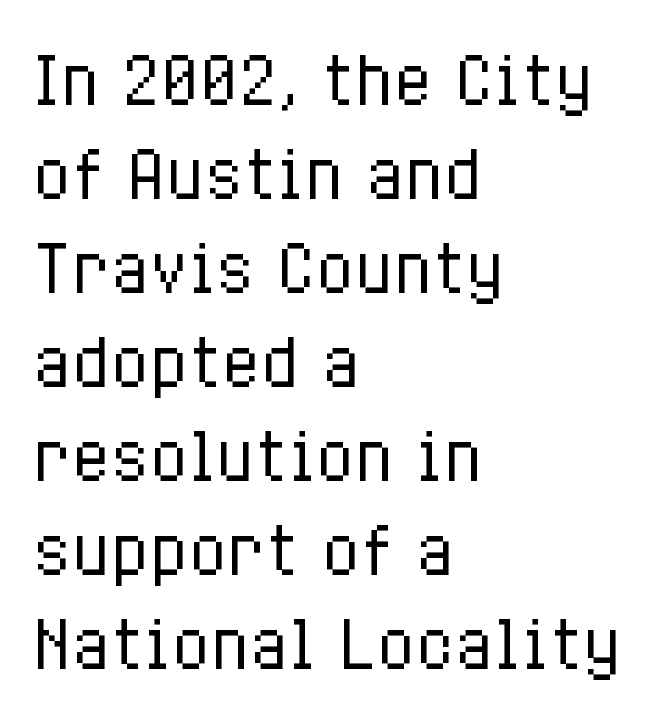
Q: Is the text bold? A: No.
Q: Is the text italic (slanted)? A: No, it is upright.
Q: Is the text underlined? A: No.
Q: How is the paragraph aligned? A: Left-aligned.
Q: Is the spacing between letters normal or unusually wide? A: Normal.
Q: Is the spacing between lines tight, normal or loose? A: Normal.
Q: Width (condensed, normal, or wide)? A: Condensed.
Q: Stroke contrast? A: Low.
Q: x-height? A: Medium.
Q: Monospaced? A: No.
